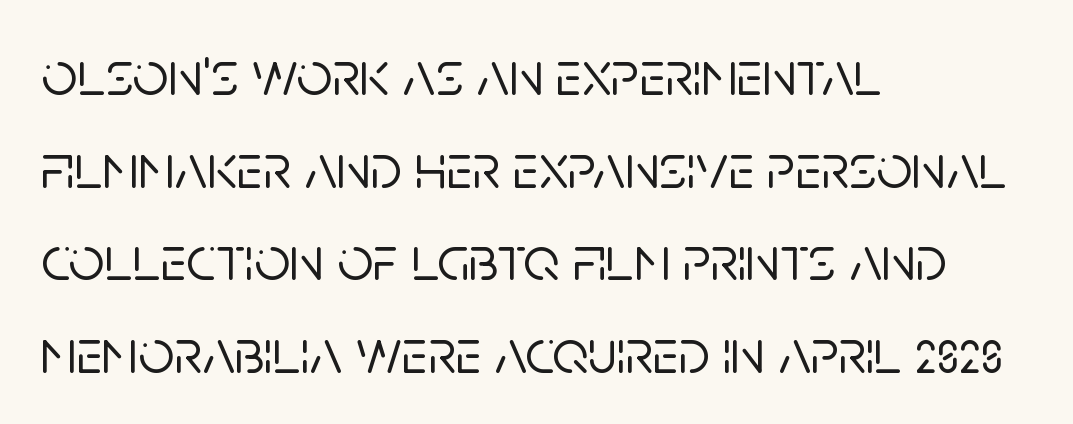
{"serif": "no", "italic": "no", "width": "normal", "stroke_contrast": "low", "x_height": "large", "monospaced": "no", "underline": "no", "align": "left", "line_spacing": "normal", "line_spacing_ratio": 1.47, "letter_spacing": "normal", "letter_spacing_em": 0.0, "glyph_px": 63}
